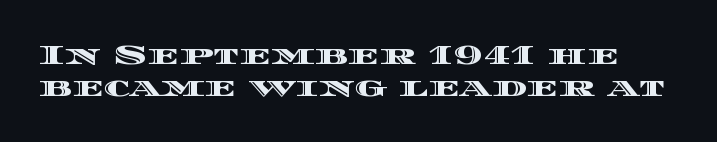
{"italic": "no", "underline": "no", "line_spacing_ratio": 1.17, "letter_spacing": "normal", "letter_spacing_em": 0.0, "glyph_px": 27}
